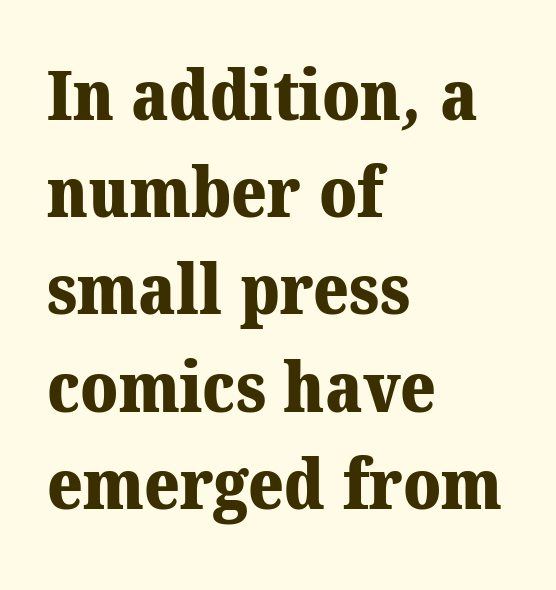
Q: Is the text bold? A: Yes.
Q: Is the typeface a serif or a sans-serif typeface? A: Serif.
Q: Is the text underlined? A: No.
Q: How is the paragraph aligned? A: Left-aligned.
Q: Is the spacing between letters normal or unusually wide? A: Normal.
Q: Is the spacing between lines tight, normal or loose? A: Normal.
Q: Width (condensed, normal, or wide)? A: Normal.
Q: Stroke contrast? A: Medium.
Q: x-height? A: Medium.
Q: Monospaced? A: No.
